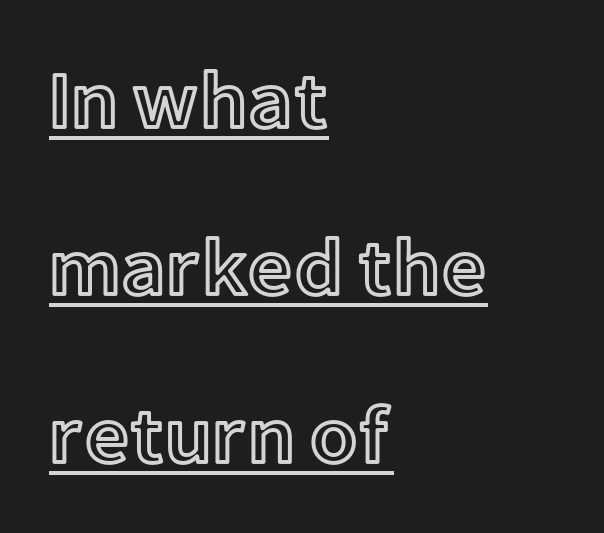
Q: Is the text italic (slanted)? A: No, it is upright.
Q: Is the text underlined? A: Yes.
Q: How is the paragraph aligned? A: Left-aligned.
Q: Is the spacing between letters normal or unusually wide? A: Normal.
Q: Is the spacing between lines tight, normal or loose? A: Loose.
Q: Width (condensed, normal, or wide)? A: Normal.
Q: x-height? A: Medium.
Q: Monospaced? A: No.
